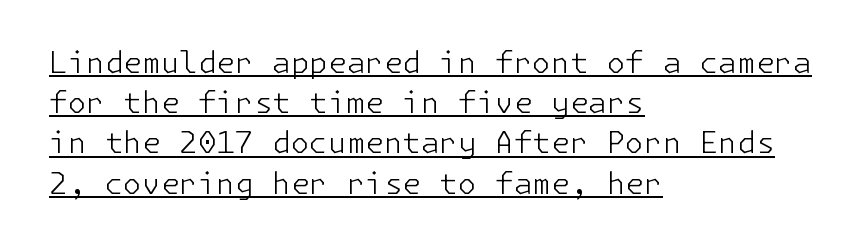
The image shows 30 px light sans-serif type, upright; set left-aligned, normal line spacing (1.34x), normal letter spacing, underlined; low stroke contrast and a medium x-height.
